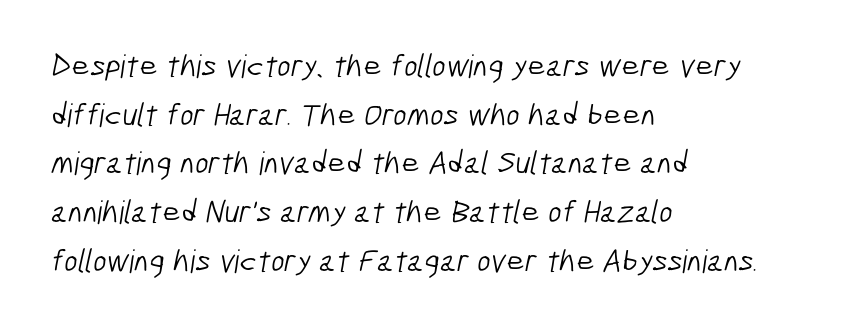
Inter-character spacing is left at the font's built-in metrics. Successive baselines arrive at the customary interval. Rule under the text: the space is simply empty. The paragraph shown leans on its left margin. Nothing heavy about these letters — not bold at all.
